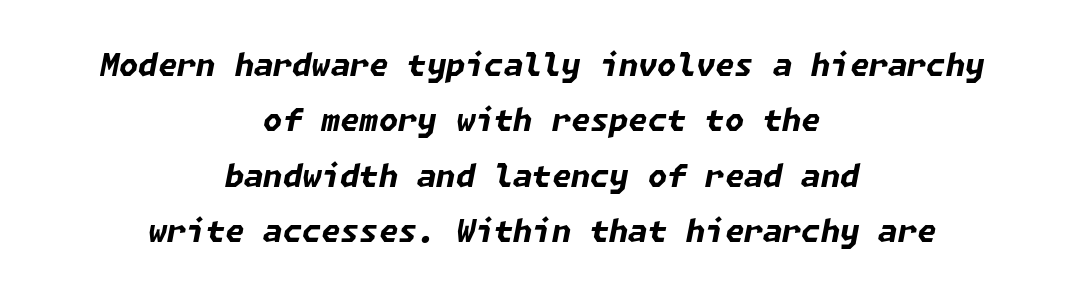
{"italic": "yes", "lean": "right", "slant_degrees": 11, "bold": "yes", "weight": "bold", "width": "normal", "stroke_contrast": "low", "x_height": "medium", "underline": "no", "align": "center", "line_spacing_ratio": 1.79, "letter_spacing": "normal", "letter_spacing_em": 0.0, "glyph_px": 31}
